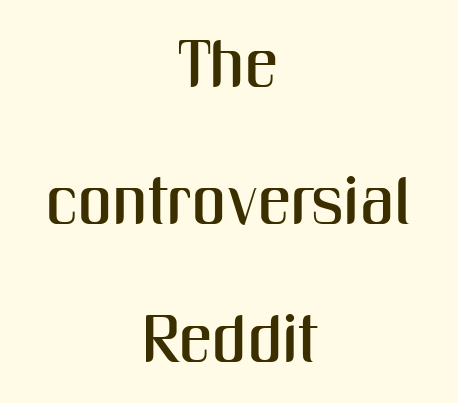
Leading: increased. The specimen reads as upright at a glance. Think of a printed novel: that variable character pitch is what you see here. Nobody drew a line under any word here.
